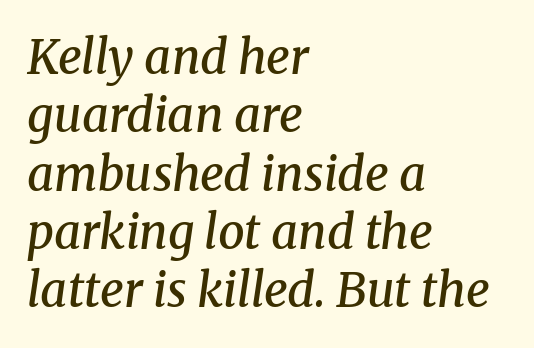
The image shows 47 px semibold serif type, italic (leaning right); set left-aligned, line spacing 1.24x, normal letter spacing, not underlined; medium stroke contrast and a medium x-height.
